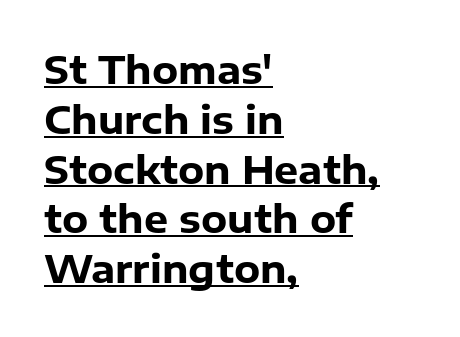
The image shows 38 px heavy sans-serif type, upright; set left-aligned, normal line spacing (1.31x), normal letter spacing, underlined; low stroke contrast and a medium x-height.
